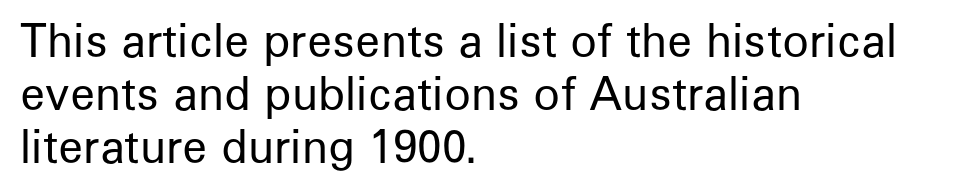
The image shows 44 px regular-weight sans-serif type, upright; set left-aligned, line spacing 1.21x, normal letter spacing, not underlined; low stroke contrast and a medium x-height.
